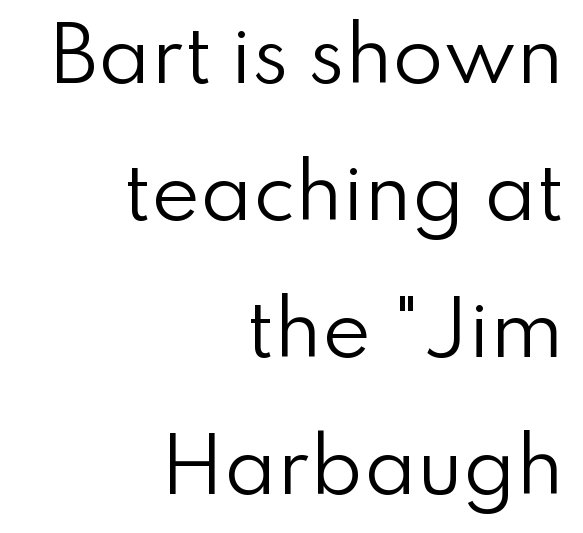
A typesetter would call this proportional, since set widths differ per character. Alignment: flush right. A clean baseline with only descenders dipping below it. No heavy texture on the line: the type isn't bold. Glyph-to-glyph distance matches everyday printed text.
